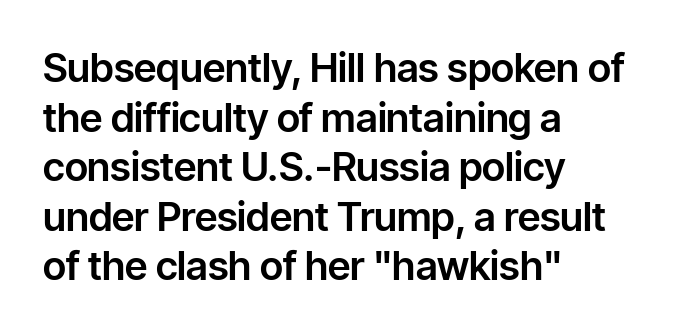
{"serif": "no", "italic": "no", "width": "normal", "stroke_contrast": "low", "x_height": "medium", "monospaced": "no", "underline": "no", "align": "left", "line_spacing_ratio": 1.24, "letter_spacing": "normal", "letter_spacing_em": 0.0, "glyph_px": 40}
